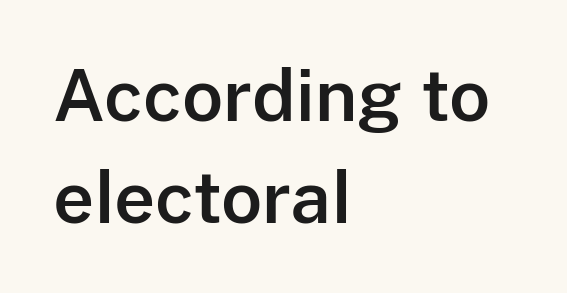
The image shows 71 px sans-serif type, upright; set left-aligned, normal line spacing (1.44x), normal letter spacing, not underlined; low stroke contrast and a medium x-height.
